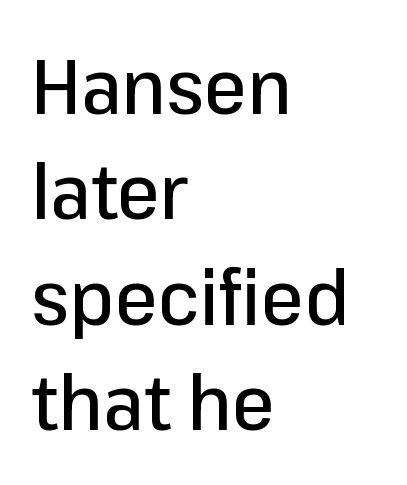
The image shows 77 px sans-serif type, upright; set left-aligned, normal line spacing (1.37x), normal letter spacing, not underlined; low stroke contrast and a medium x-height.
